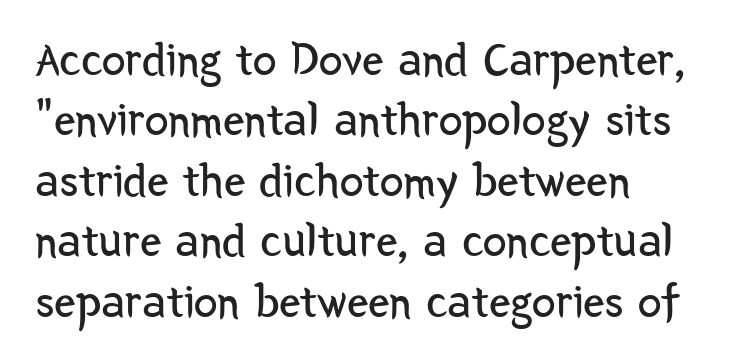
The image shows 48 px regular-weight, condensed sans-serif type, upright; set left-aligned, normal line spacing (1.26x), normal letter spacing, not underlined; low stroke contrast and a medium x-height.
